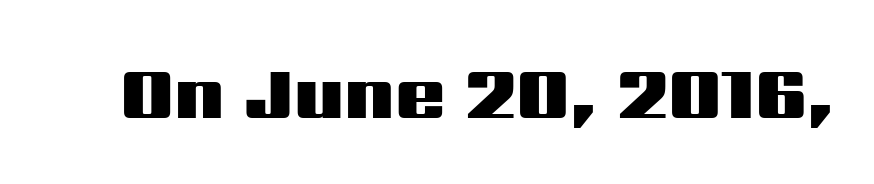
Q: Is the text bold? A: Yes.
Q: Is the text italic (slanted)? A: No, it is upright.
Q: Is the typeface a serif or a sans-serif typeface? A: Sans-serif.
Q: Is the text underlined? A: No.
Q: Is the spacing between letters normal or unusually wide? A: Normal.
Q: Width (condensed, normal, or wide)? A: Wide.
Q: Stroke contrast? A: Medium.
Q: x-height? A: Medium.
Q: Monospaced? A: No.
